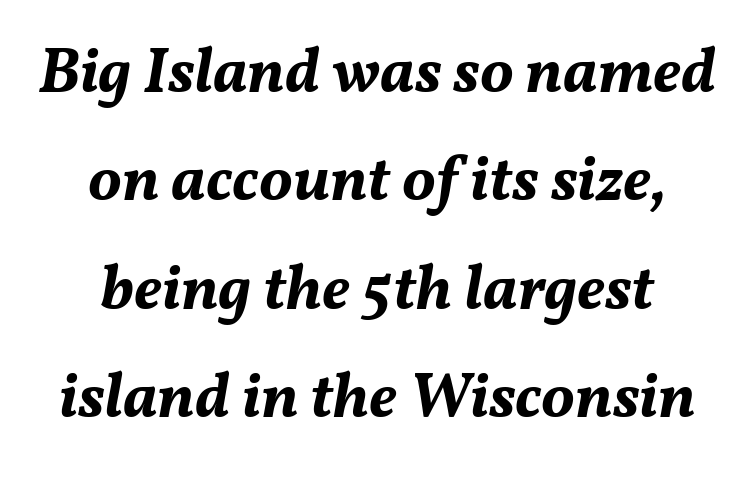
Which margin do the lines hug? Neither — every line sits in the middle. Style check: oblique. You'd pick this weight for a headline — it's a proper bold. The strip under each line holds only bare page.
